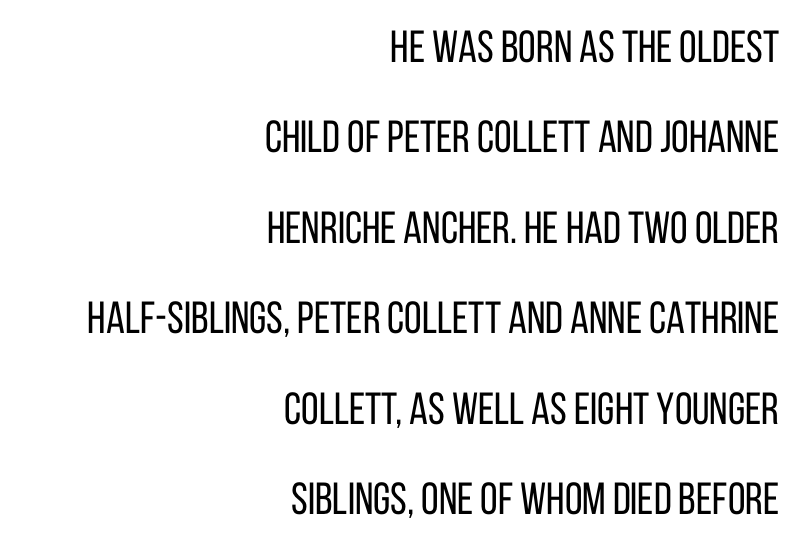
{"serif": "no", "italic": "no", "bold": "no", "weight": "regular", "width": "condensed", "stroke_contrast": "low", "x_height": "large", "monospaced": "no", "underline": "no", "align": "right", "line_spacing": "loose", "line_spacing_ratio": 2.01, "letter_spacing": "normal", "letter_spacing_em": 0.0, "glyph_px": 45}
